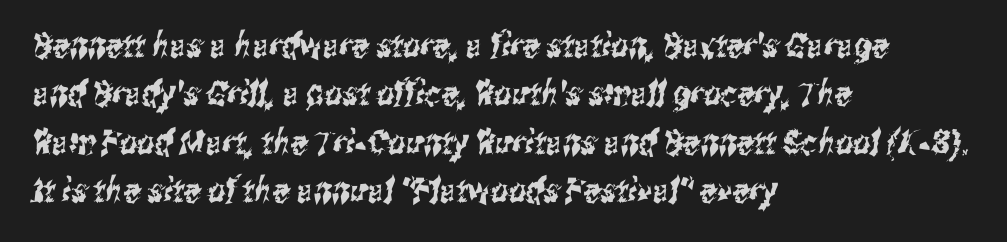
This sample uses plain, unmodified letter spacing. These lines sit exactly where default settings would place them. The rendering shows plain stroke endings on the letterforms — a sans-serif design. The passage shown is typed in a proportional face where columns would drift. The paragraph has a hard left edge and a soft right edge. The area under the type is left untouched.
